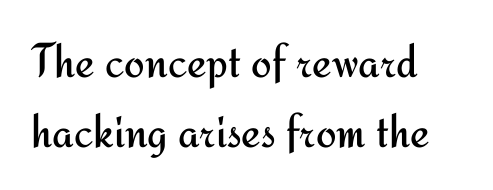
{"serif": "no", "italic": "no", "bold": "no", "weight": "regular", "width": "normal", "stroke_contrast": "medium", "x_height": "small", "monospaced": "no", "underline": "no", "align": "left", "line_spacing": "normal", "line_spacing_ratio": 1.42, "letter_spacing": "normal", "letter_spacing_em": 0.0, "glyph_px": 49}
